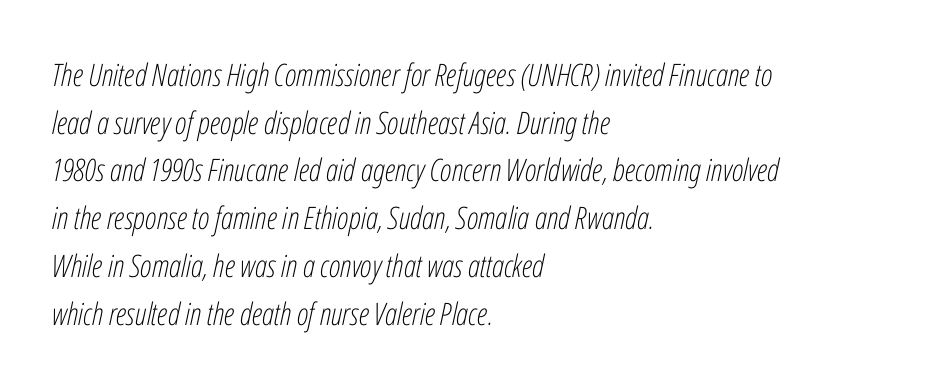
You can tell it's italic because the verticals aren't actually vertical. These lines are rendered in a variable-pitch font. The letterforms sit shoulder to shoulder at normal distance. A clean baseline with only descenders dipping below it. Each line starts at the same left margin while the right side varies.
